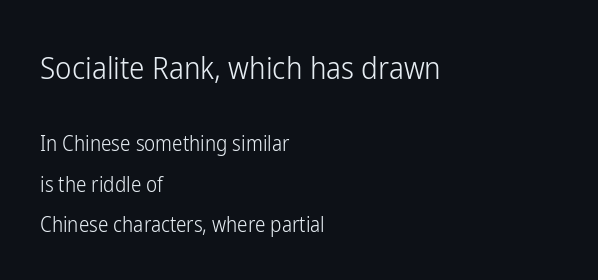
Here the designer chose a conventional face with non-uniform glyph widths. No letter is thick-stroked: the sample isn't bold. This sample uses plain, unmodified letter spacing. Interline gaps are noticeably wide in this sample.
